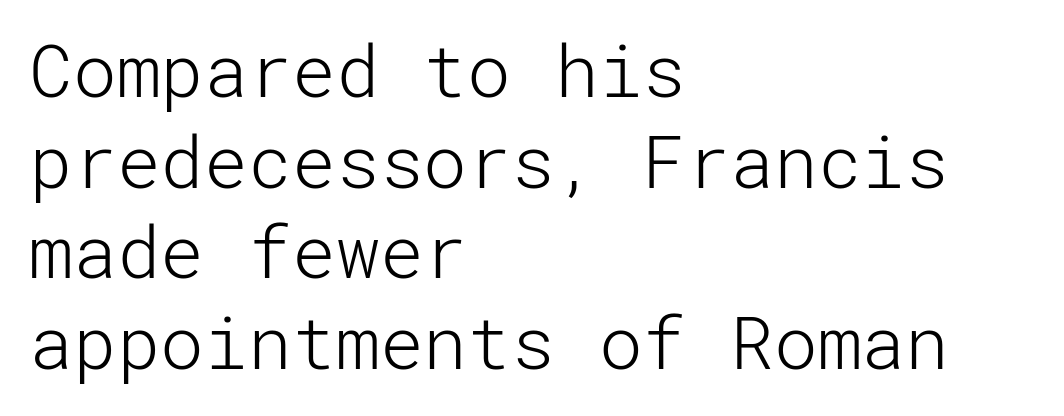
{"serif": "no", "italic": "no", "bold": "no", "weight": "light", "width": "normal", "stroke_contrast": "low", "x_height": "medium", "underline": "no", "align": "left", "line_spacing_ratio": 1.24, "letter_spacing": "normal", "letter_spacing_em": 0.0, "glyph_px": 73}
